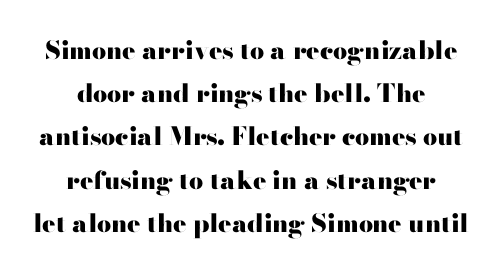
Q: Is the text bold? A: Yes.
Q: Is the text italic (slanted)? A: No, it is upright.
Q: Is the text underlined? A: No.
Q: How is the paragraph aligned? A: Centered.
Q: Is the spacing between letters normal or unusually wide? A: Normal.
